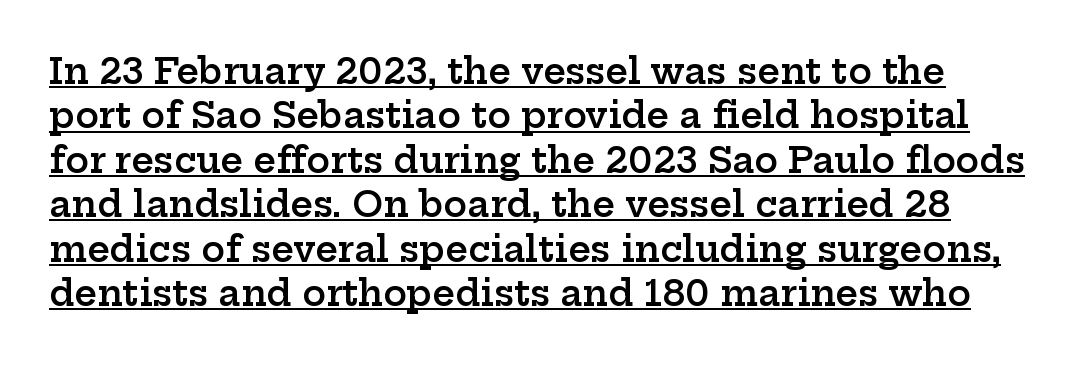
{"serif": "yes", "italic": "no", "bold": "semi", "weight": "semibold", "width": "wide", "stroke_contrast": "low", "x_height": "medium", "monospaced": "no", "underline": "yes", "line_spacing": "normal", "line_spacing_ratio": 1.27, "letter_spacing": "normal", "letter_spacing_em": 0.0, "glyph_px": 35}
